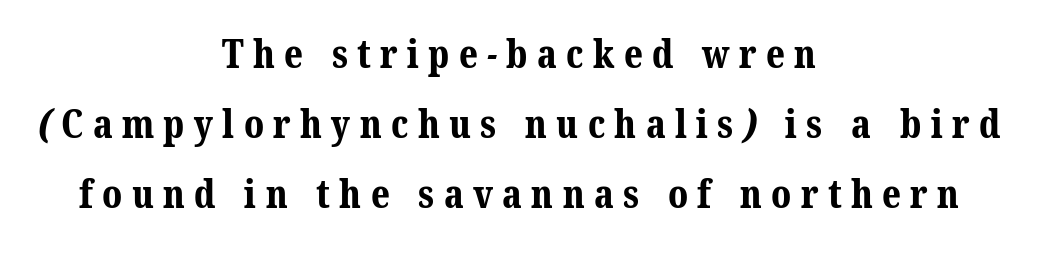
The image shows 39 px bold serif type; set centered, line spacing 1.8x, unusually wide letter spacing (+0.24 em), not underlined; medium stroke contrast and a medium x-height.
